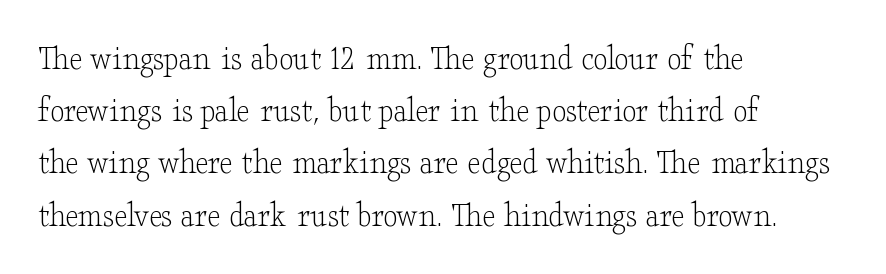
The image shows 36 px light, wide serif type, upright; set left-aligned, normal line spacing (1.45x), normal letter spacing, not underlined; low stroke contrast and a small x-height.
